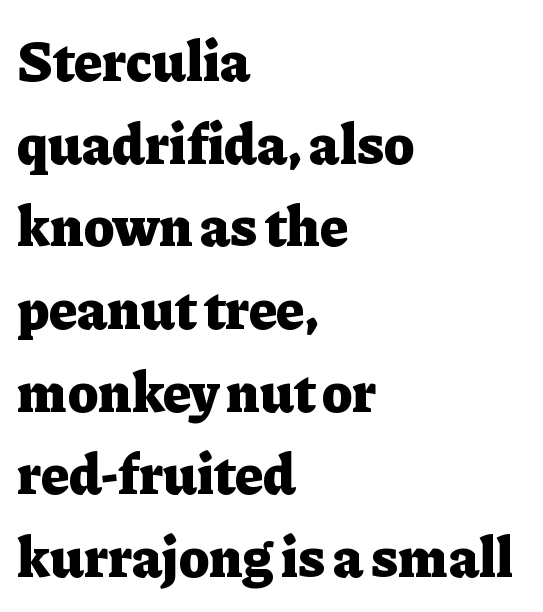
The letters carry serifs — small finishing strokes at the ends of their stems. A dark, heavy texture on the line: the type is bold. In terms of posture, this sample is upright. Glyph-to-glyph distance matches everyday printed text. The passage shown is typed in a proportional face where columns would drift.
